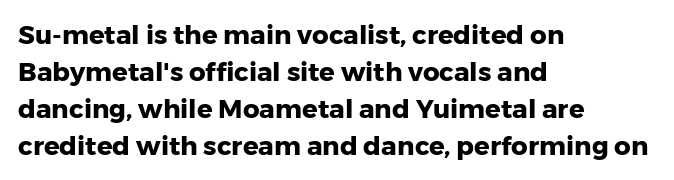
{"italic": "no", "bold": "yes", "underline": "no", "align": "left", "line_spacing": "normal", "line_spacing_ratio": 1.42, "letter_spacing": "normal", "letter_spacing_em": 0.0, "glyph_px": 26}
